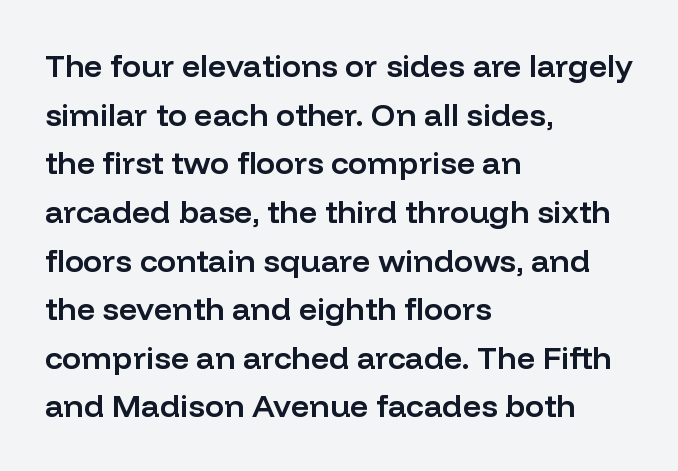
Q: Is the text bold? A: Semi-bold.
Q: Is the text italic (slanted)? A: No, it is upright.
Q: Is the typeface a serif or a sans-serif typeface? A: Sans-serif.
Q: Is the text underlined? A: No.
Q: How is the paragraph aligned? A: Left-aligned.
Q: Is the spacing between letters normal or unusually wide? A: Normal.
Q: Is the spacing between lines tight, normal or loose? A: Normal.
Q: Width (condensed, normal, or wide)? A: Normal.
Q: Stroke contrast? A: Low.
Q: x-height? A: Medium.
Q: Monospaced? A: No.
